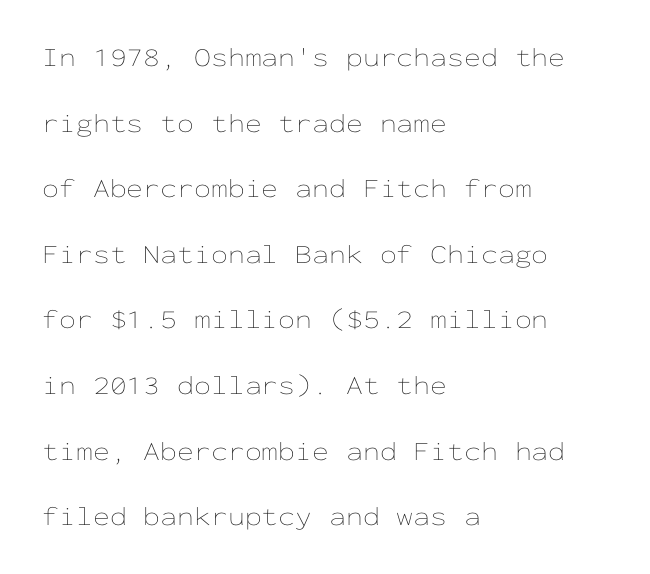
Q: Is the text bold? A: No.
Q: Is the text italic (slanted)? A: No, it is upright.
Q: Is the text underlined? A: No.
Q: How is the paragraph aligned? A: Left-aligned.
Q: Is the spacing between letters normal or unusually wide? A: Normal.
Q: Is the spacing between lines tight, normal or loose? A: Loose.
